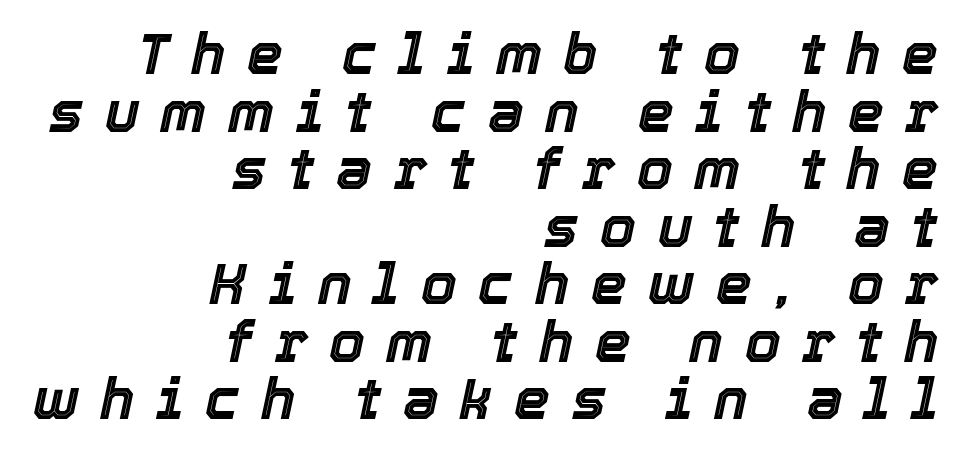
The whole block is typeset with a tilt. In CSS terms this would be text-align: right. Substantial extra tracking has been applied to these lines. Vertical spacing — tight.
